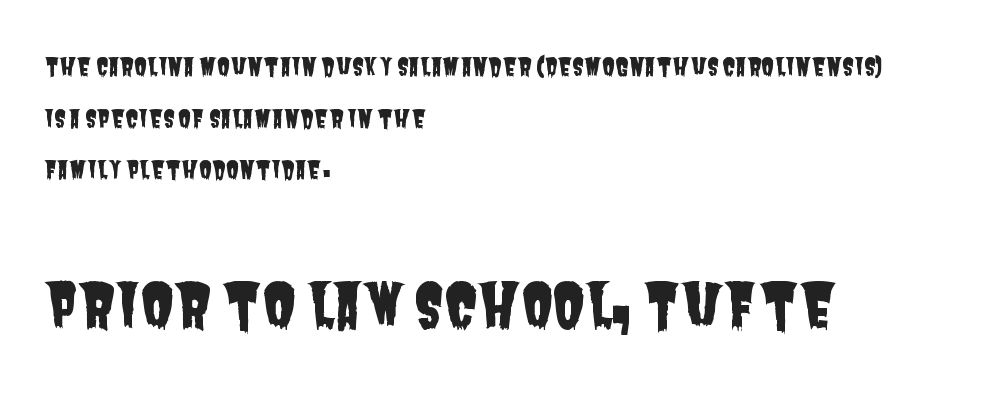
Q: Is the typeface a serif or a sans-serif typeface? A: Sans-serif.
Q: Is the text underlined? A: No.
Q: How is the paragraph aligned? A: Left-aligned.
Q: Is the spacing between letters normal or unusually wide? A: Normal.
Q: Is the spacing between lines tight, normal or loose? A: Loose.
Q: Which block of text is set in a larger size, the first (top) or the second (bottom)? A: The second (bottom) one.
Q: Width (condensed, normal, or wide)? A: Condensed.
Q: Stroke contrast? A: Low.
Q: x-height? A: Large.
Q: Monospaced? A: No.
